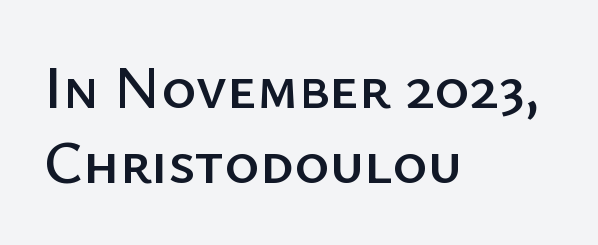
{"serif": "no", "italic": "no", "width": "normal", "stroke_contrast": "low", "x_height": "medium", "monospaced": "no", "underline": "no", "align": "left", "line_spacing": "normal", "line_spacing_ratio": 1.25, "letter_spacing": "normal", "letter_spacing_em": 0.0, "glyph_px": 60}
